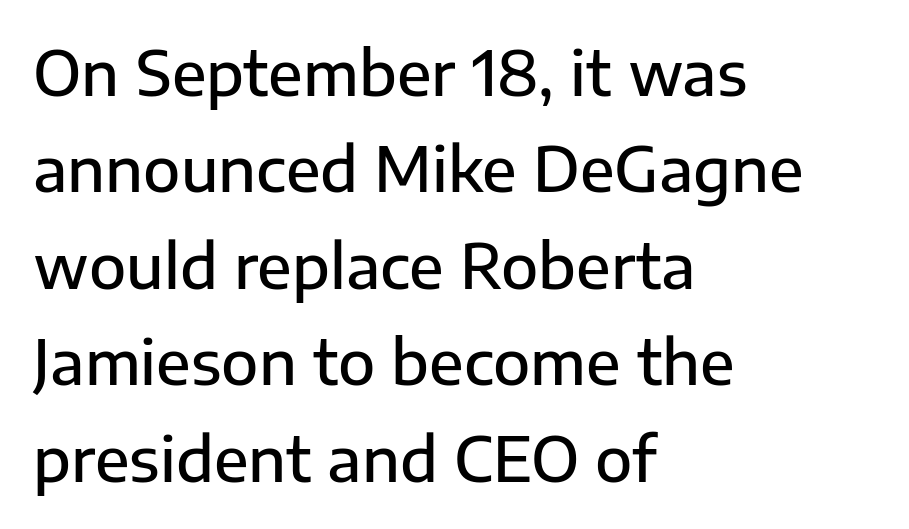
The glyphs are unaccompanied by any horizontal stroke below them. Proportional: the letters do not fall into vertical columns. The face used here is rendered with its standard letterfit. These lines stack with their left ends in a neat column.
